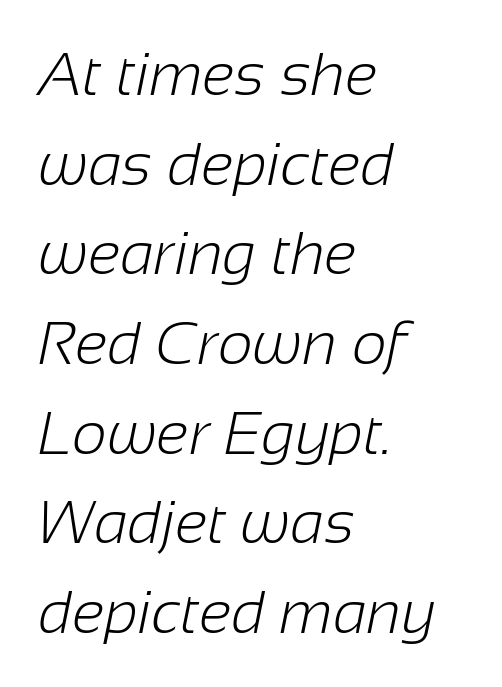
The image shows 61 px light sans-serif type; set left-aligned, normal line spacing (1.47x), normal letter spacing, not underlined; low stroke contrast and a medium x-height.
